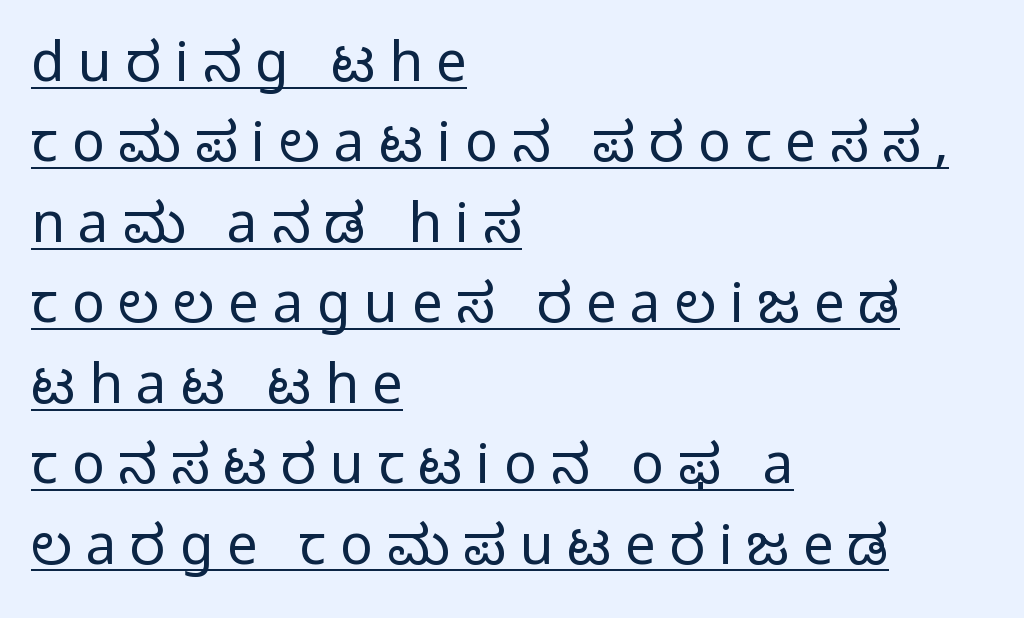
The image shows 54 px regular-weight sans-serif type, upright; set left-aligned, normal line spacing (1.49x), unusually wide letter spacing (+0.26 em), underlined; low stroke contrast and a medium x-height.
